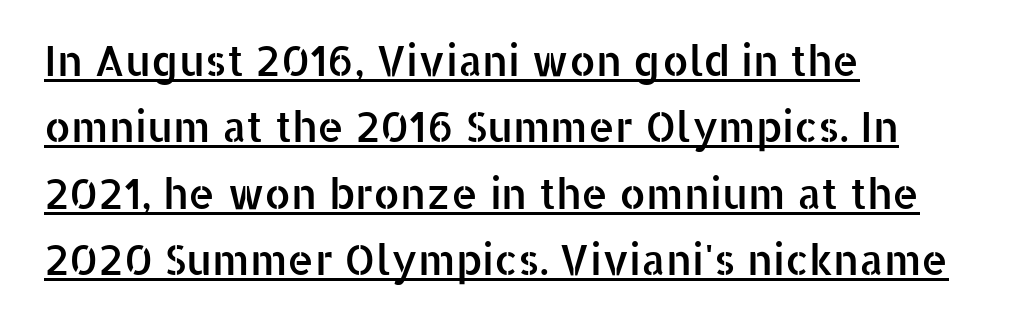
Baseline-to-baseline distance is the conventional proportion of letter height. These lines stack with their left ends in a neat column. Spacing verdict: proportional, widths tailored to each character. Like a heading marked for emphasis, these lines bear an underscore. Between one letter and the next there's only the usual sliver of space.
